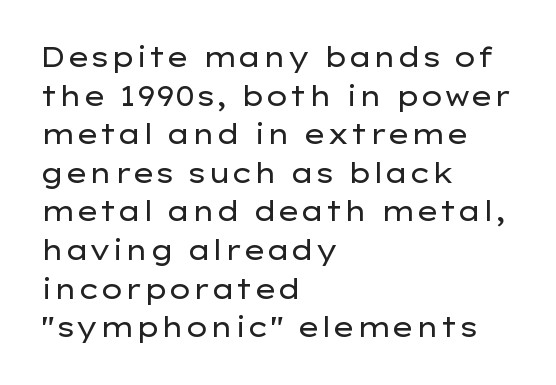
Stroke thickness stays within the range of a standard reading face or lighter. Notice how descenders clear the ascenders below comfortably — that's standard leading. There is no visible air inserted between adjacent glyphs. Casual observation: everything's shoved over to the left. The specimen omits any rule beneath the text block's lines. The letters stand straight up with perfectly vertical stems.
